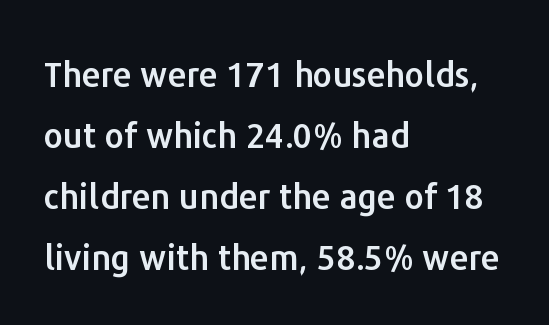
Rule under the text: the space is simply empty. A typesetter would call this zero additional tracking. This sample has the flowing, uneven cadence of proportional lettering. Look at the bottom of the vertical strokes: they stop flat, with no serifs. Italic: no, the glyphs are upright roman. Does the copy run flush right? No — it runs flush left.
